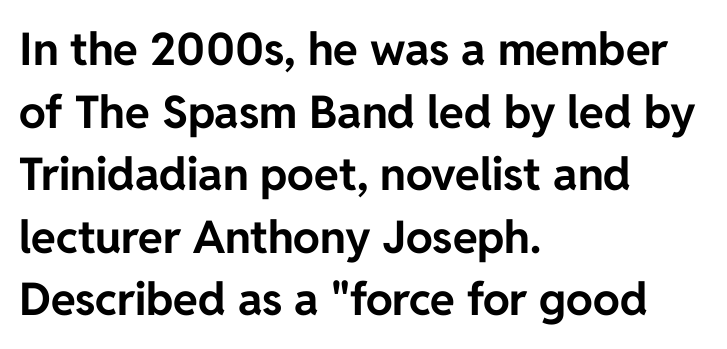
{"serif": "no", "italic": "no", "bold": "yes", "weight": "bold", "width": "normal", "stroke_contrast": "low", "x_height": "medium", "monospaced": "no", "underline": "no", "align": "left", "line_spacing": "normal", "line_spacing_ratio": 1.39, "letter_spacing": "normal", "letter_spacing_em": 0.0, "glyph_px": 45}
